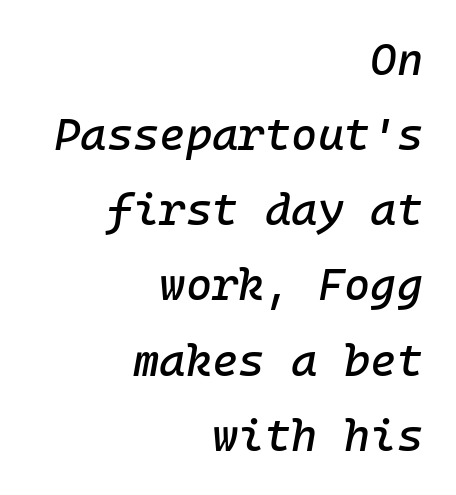
{"italic": "yes", "lean": "right", "slant_degrees": 10, "width": "normal", "stroke_contrast": "low", "x_height": "medium", "underline": "no", "align": "right", "line_spacing": "normal", "line_spacing_ratio": 1.67, "letter_spacing": "normal", "letter_spacing_em": 0.0, "glyph_px": 45}
